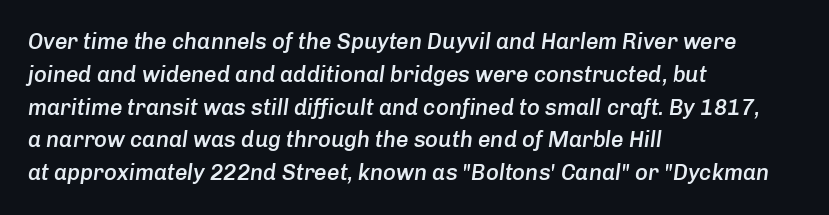
{"italic": "yes", "lean": "right", "slant_degrees": 8, "bold": "semi", "underline": "no", "align": "left", "line_spacing": "normal", "line_spacing_ratio": 1.49, "letter_spacing": "normal", "letter_spacing_em": 0.0, "glyph_px": 22}
